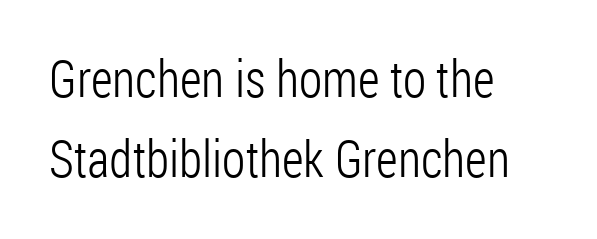
Q: Is the text bold? A: No.
Q: Is the text italic (slanted)? A: No, it is upright.
Q: Is the typeface a serif or a sans-serif typeface? A: Sans-serif.
Q: Is the text underlined? A: No.
Q: How is the paragraph aligned? A: Left-aligned.
Q: Is the spacing between letters normal or unusually wide? A: Normal.
Q: Is the spacing between lines tight, normal or loose? A: Normal.
Q: Width (condensed, normal, or wide)? A: Condensed.
Q: Stroke contrast? A: Low.
Q: x-height? A: Medium.
Q: Monospaced? A: No.
